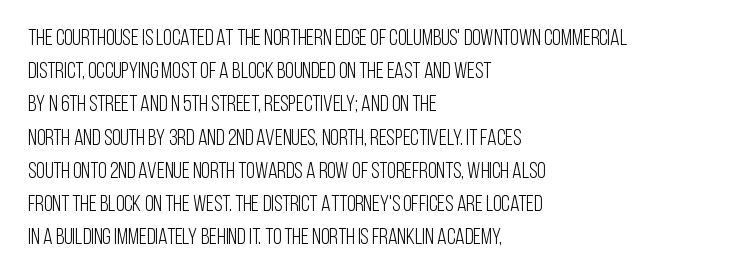
{"italic": "no", "bold": "no", "underline": "no", "align": "left", "line_spacing": "normal", "line_spacing_ratio": 1.51, "letter_spacing": "normal", "letter_spacing_em": 0.0, "glyph_px": 22}
